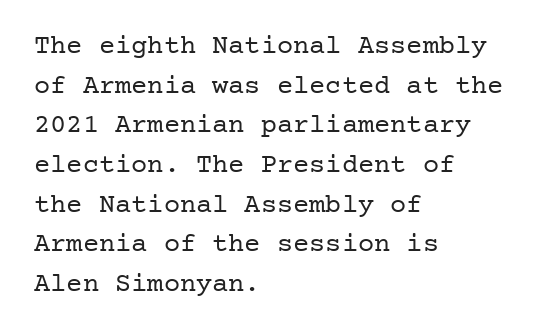
{"italic": "no", "bold": "no", "underline": "no", "align": "left", "line_spacing": "normal", "line_spacing_ratio": 1.47, "letter_spacing": "normal", "letter_spacing_em": 0.0, "glyph_px": 27}
